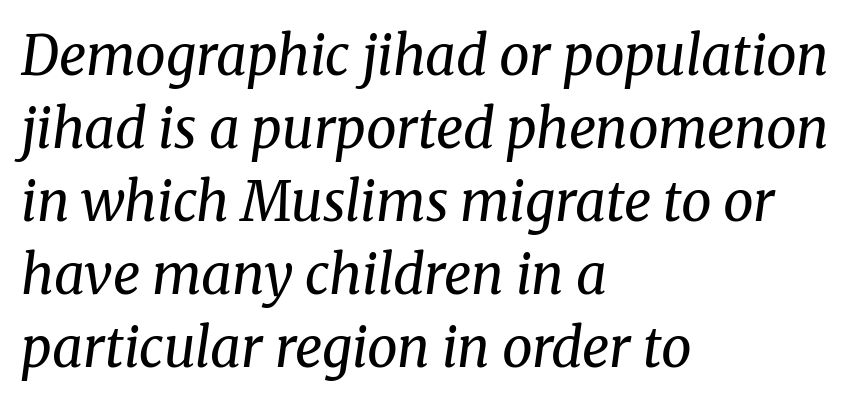
Q: Is the text bold? A: No.
Q: Is the text italic (slanted)? A: Yes, it leans right by about 8 degrees.
Q: Is the typeface a serif or a sans-serif typeface? A: Serif.
Q: Is the text underlined? A: No.
Q: How is the paragraph aligned? A: Left-aligned.
Q: Is the spacing between letters normal or unusually wide? A: Normal.
Q: Is the spacing between lines tight, normal or loose? A: Normal.
Q: Width (condensed, normal, or wide)? A: Normal.
Q: Stroke contrast? A: Medium.
Q: x-height? A: Medium.
Q: Monospaced? A: No.
